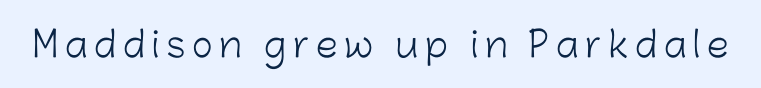
The image shows 35 px light sans-serif type, upright; set unusually wide letter spacing (+0.2 em), not underlined; low stroke contrast and a medium x-height.
